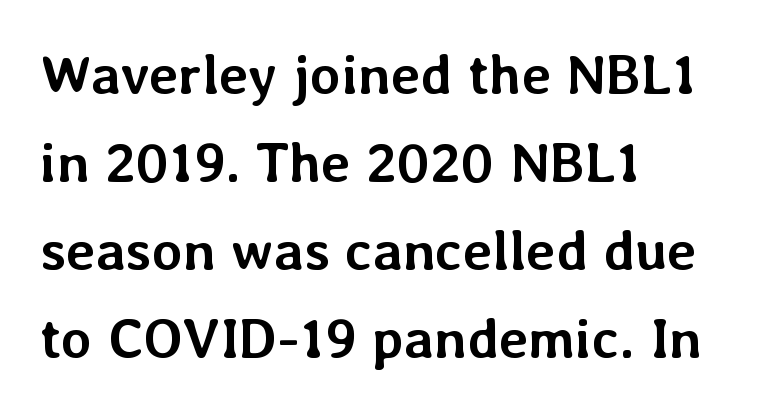
The image shows 56 px semibold type, upright; set left-aligned, normal line spacing (1.57x), normal letter spacing, not underlined; low stroke contrast and a medium x-height.
